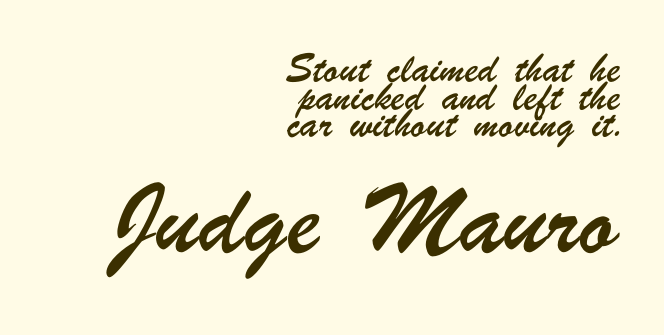
{"serif": "no", "width": "condensed", "stroke_contrast": "low", "x_height": "small", "monospaced": "no", "underline": "no", "align": "right", "line_spacing": "normal", "line_spacing_ratio": 1.54, "letter_spacing": "normal", "letter_spacing_em": 0.0, "larger_block": "second", "size_ratio": 2.44, "glyph_px": 44}
